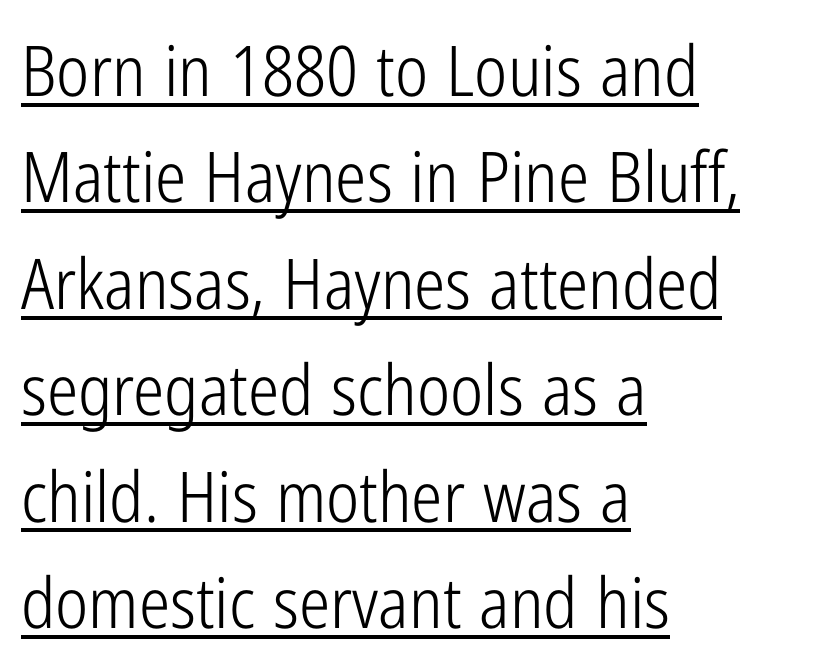
The image shows 70 px light, condensed sans-serif type, upright; set left-aligned, normal line spacing (1.52x), normal letter spacing, underlined; low stroke contrast and a medium x-height.
